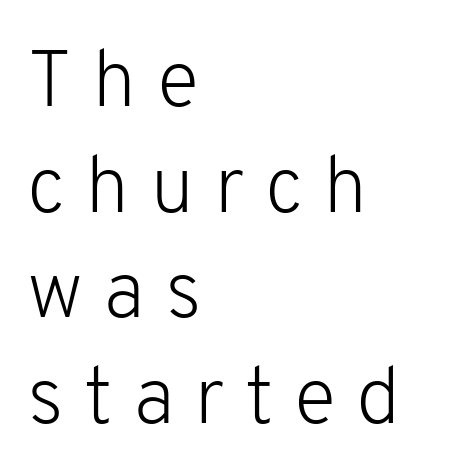
Which margin do the lines hug? The left one — the right edge is uneven. Type without underlining. The weight would be labelled regular, book, light, or lighter still. Nope, not italic — everything's standing straight. The horizontal fit of the characters is loose and conspicuously gappy. Looks like regular typesetting: each glyph gets only the width it needs.
